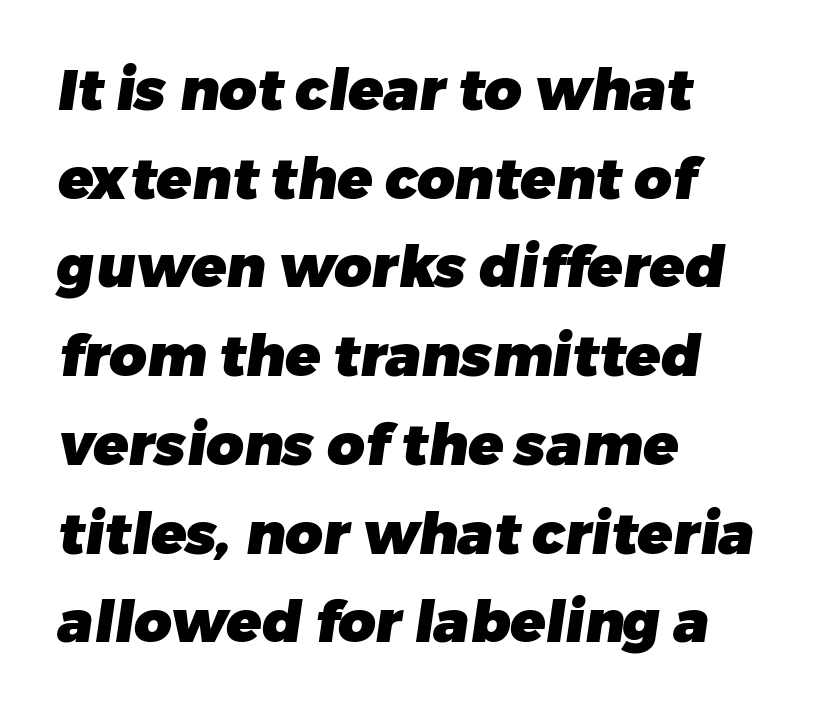
The image shows 58 px heavy sans-serif type; set left-aligned, normal line spacing (1.53x), normal letter spacing, not underlined; low stroke contrast and a medium x-height.
